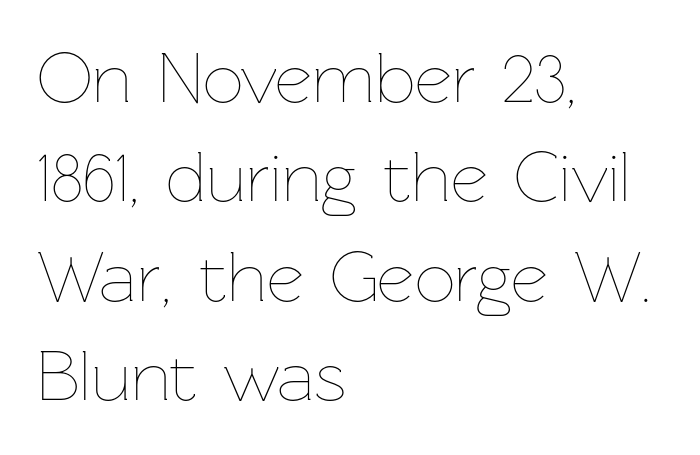
Rule under the text: the space is simply empty. Default kerning and tracking; the words read as compact shapes. Do the characters align in a grid? No, the font is proportional. No letter is thick-stroked: the sample isn't bold. The passage is arranged the way most books set body copy — flush left. These lines were composed using upright roman letters.
